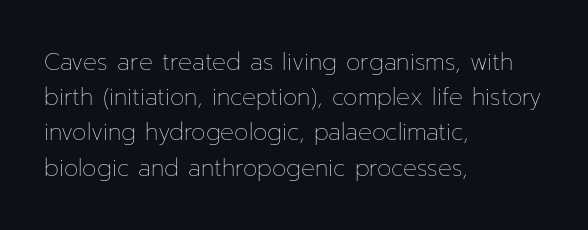
The image shows 23 px text type, upright; set left-aligned, normal line spacing (1.53x), normal letter spacing, not underlined.
